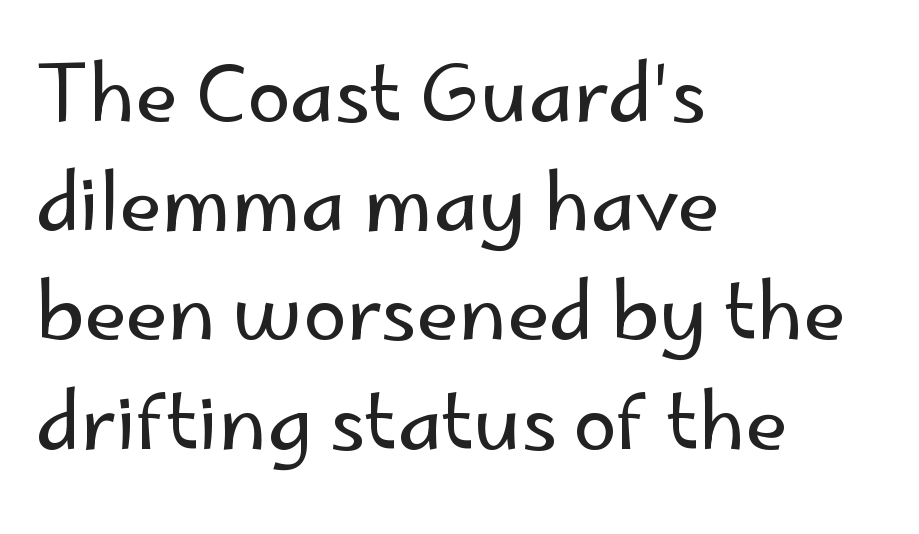
Q: Is the text bold? A: No.
Q: Is the text italic (slanted)? A: No, it is upright.
Q: Is the typeface a serif or a sans-serif typeface? A: Sans-serif.
Q: Is the text underlined? A: No.
Q: How is the paragraph aligned? A: Left-aligned.
Q: Is the spacing between letters normal or unusually wide? A: Normal.
Q: Is the spacing between lines tight, normal or loose? A: Normal.
Q: Width (condensed, normal, or wide)? A: Normal.
Q: Stroke contrast? A: Low.
Q: x-height? A: Small.
Q: Monospaced? A: No.
